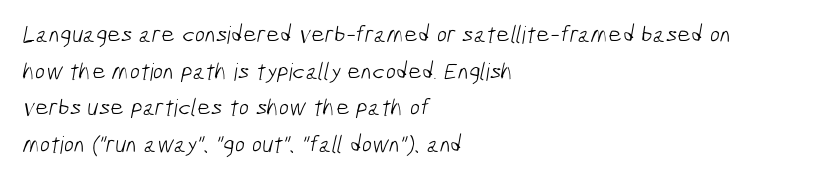
Spacing between characters is what you'd get straight out of the box. Where is the straight margin? On the left. These glyphs show unthickened strokes, regular width or finer. The rendering uses a moderate line-height, typical for paragraphs. The glyphs are unaccompanied by any horizontal stroke below them.
